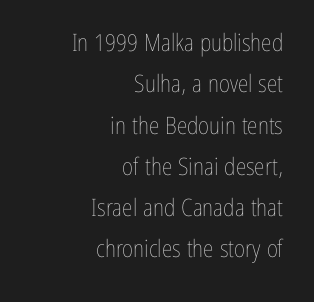
The rag falls on the left side of this text block. Posture: vertical. Descender tails drop into unmarked territory. Unbolded letterforms with no extra heft. The type is set solid horizontally, with unmodified tracking.
